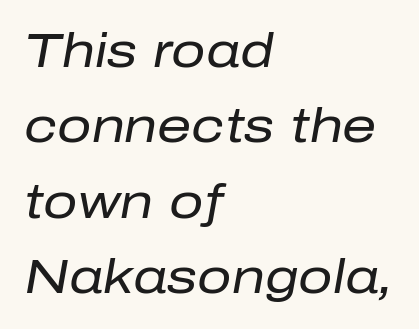
{"italic": "yes", "lean": "right", "slant_degrees": 10, "bold": "no", "weight": "regular", "width": "normal", "stroke_contrast": "low", "x_height": "medium", "monospaced": "no", "underline": "no", "align": "left", "line_spacing": "normal", "line_spacing_ratio": 1.57, "letter_spacing": "normal", "letter_spacing_em": 0.0, "glyph_px": 48}
